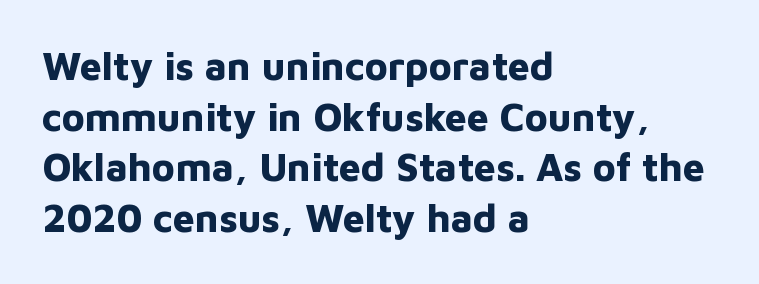
Bold? Absolutely — the strokes are thick and heavy. The designer left line spacing at the default. Looks like regular typesetting: each glyph gets only the width it needs. You could call the tracking neutral — neither tight nor loose.
